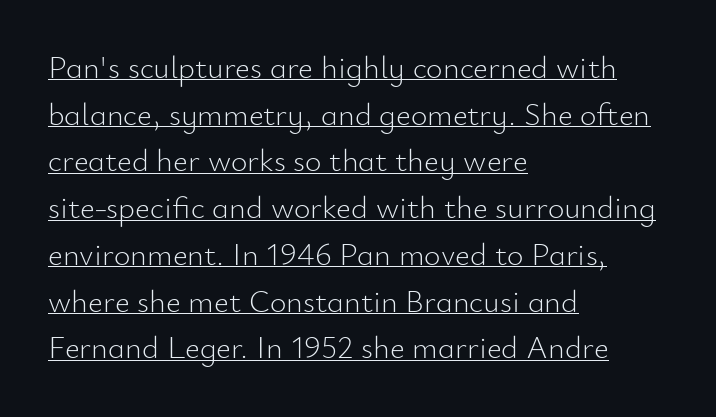
{"serif": "no", "italic": "no", "bold": "no", "weight": "light", "width": "normal", "stroke_contrast": "low", "x_height": "small", "monospaced": "no", "underline": "yes", "align": "left", "line_spacing": "normal", "line_spacing_ratio": 1.46, "letter_spacing": "normal", "letter_spacing_em": 0.0, "glyph_px": 32}
